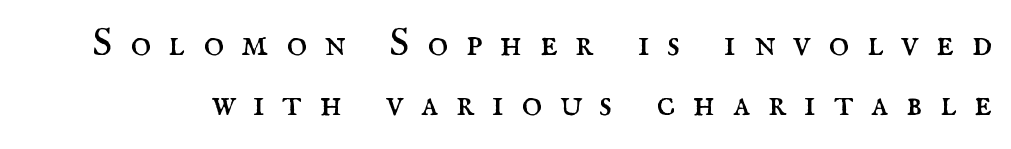
It's the straight-up-and-down kind of type. Think of a printed novel: that variable character pitch is what you see here. What stands out about the letter spacing? Its width — letters are far apart. Check the space under the baseline: it is left empty.
